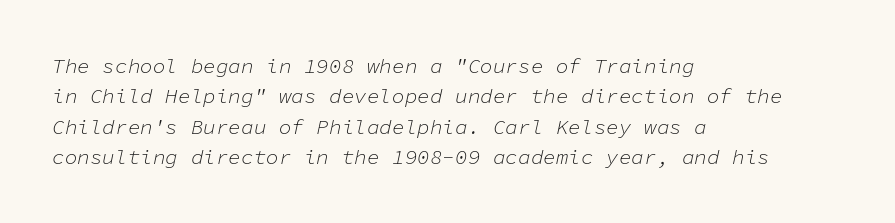
Q: Is the text bold? A: No.
Q: Is the text italic (slanted)? A: Yes, it leans right by about 11 degrees.
Q: Is the text underlined? A: No.
Q: How is the paragraph aligned? A: Left-aligned.
Q: Is the spacing between letters normal or unusually wide? A: Normal.
Q: Is the spacing between lines tight, normal or loose? A: Normal.
